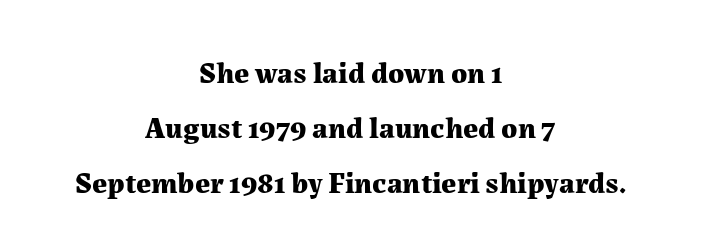
{"serif": "yes", "italic": "no", "bold": "yes", "weight": "bold", "width": "normal", "stroke_contrast": "medium", "x_height": "medium", "monospaced": "no", "underline": "no", "align": "center", "line_spacing_ratio": 1.83, "letter_spacing": "normal", "letter_spacing_em": 0.0, "glyph_px": 30}
